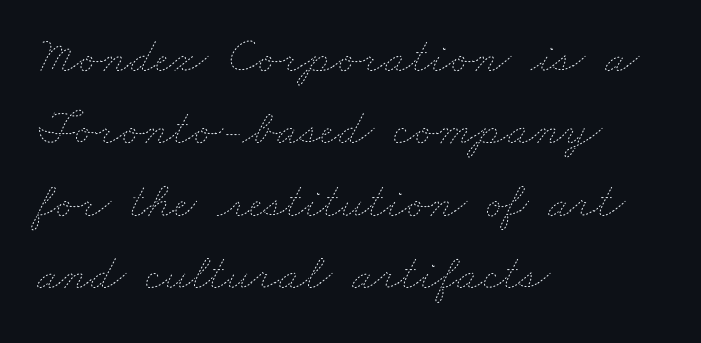
{"bold": "no", "weight": "thin", "width": "wide", "stroke_contrast": "low", "x_height": "small", "monospaced": "no", "underline": "no", "align": "left", "line_spacing": "normal", "line_spacing_ratio": 1.45, "letter_spacing": "normal", "letter_spacing_em": 0.0, "glyph_px": 50}
